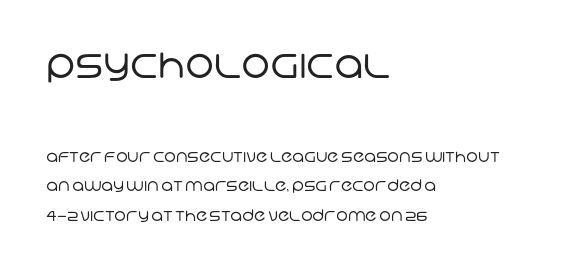
The image shows 39 px regular-weight sans-serif type; set left-aligned, line spacing 1.84x, normal letter spacing, not underlined; the first (top) block is 2.44x larger; low stroke contrast and a large x-height.
